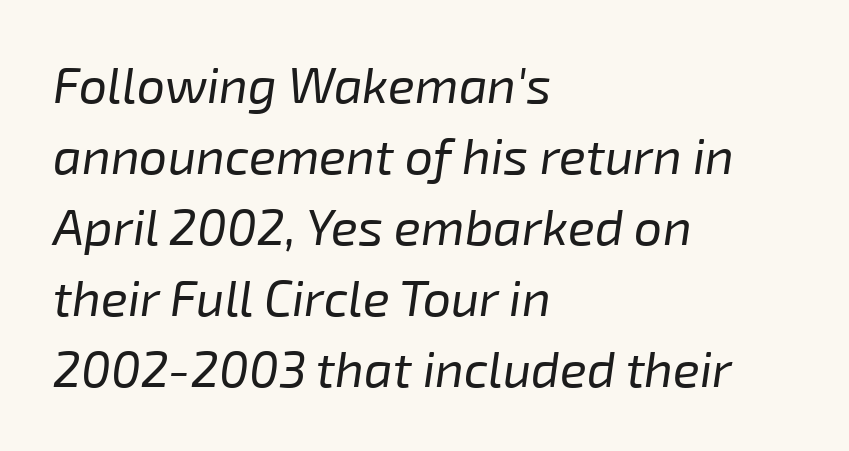
Q: Is the text bold? A: No.
Q: Is the text italic (slanted)? A: Yes, it leans right by about 8 degrees.
Q: Is the text underlined? A: No.
Q: How is the paragraph aligned? A: Left-aligned.
Q: Is the spacing between letters normal or unusually wide? A: Normal.
Q: Is the spacing between lines tight, normal or loose? A: Normal.
Q: Width (condensed, normal, or wide)? A: Normal.
Q: Stroke contrast? A: Low.
Q: x-height? A: Medium.
Q: Monospaced? A: No.
